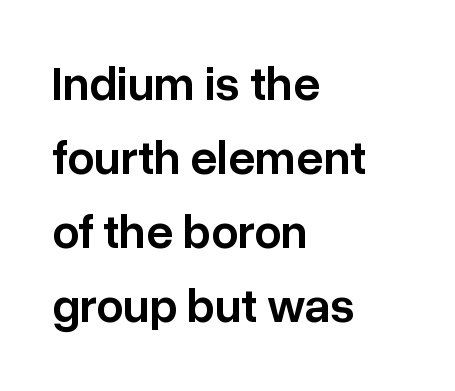
{"serif": "no", "italic": "no", "bold": "semi", "weight": "semibold", "width": "normal", "stroke_contrast": "low", "x_height": "medium", "monospaced": "no", "underline": "no", "align": "left", "line_spacing": "normal", "line_spacing_ratio": 1.54, "letter_spacing": "normal", "letter_spacing_em": 0.0, "glyph_px": 48}
